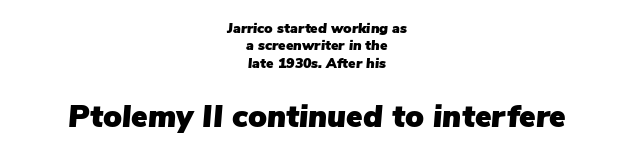
These lines are centered, leaving both edges ragged. Type size steps up from the first block to the second. Think of a printed novel: that variable character pitch is what you see here. Evenly set lines give the paragraph a standard silhouette. The lettering tilts uniformly, giving the passage an italic look. Each row of text sits above clean, open space.
